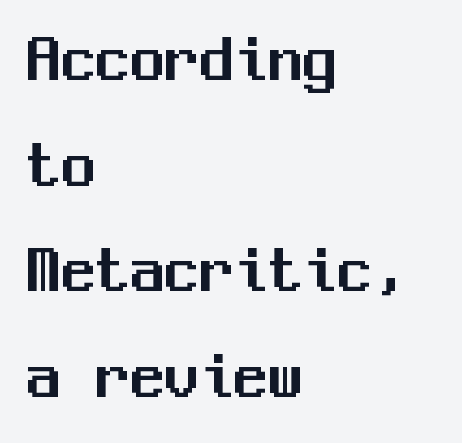
The image shows 69 px sans-serif type, upright, monospaced; set left-aligned, normal line spacing (1.53x), normal letter spacing, not underlined; medium stroke contrast and a medium x-height.
